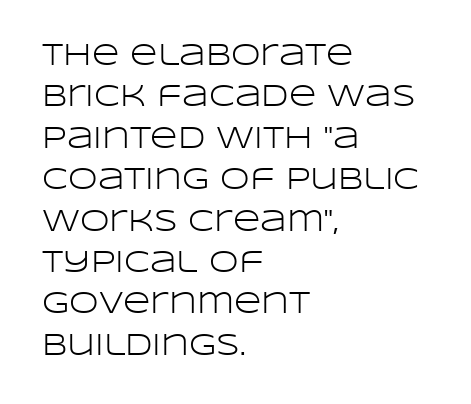
Think of a printed novel: that variable character pitch is what you see here. The typeface has the unassuming heft of standard copy or less. Letterform terminals end flat and unadorned throughout the passage. The lines sit at an ordinary, default distance from one another.
